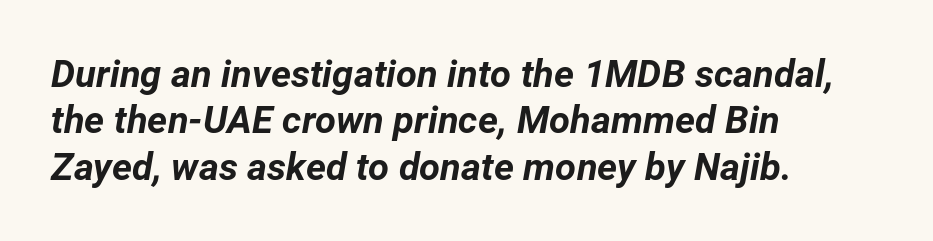
The image shows 38 px bold type, italic (leaning right); set left-aligned, line spacing 1.22x, normal letter spacing, not underlined; low stroke contrast and a medium x-height.
